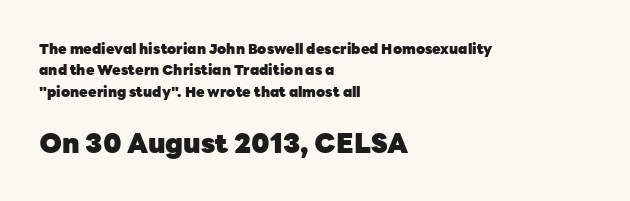
Line spacing here is normal. The typography opts for an upright posture over an oblique one. Students, note that the glyphs here touch the page at normal intervals. The rendering enlarges the type as you move from the upper chunk to the lower. The glyphs are unaccompanied by any horizontal stroke below them. In terms of weight, the rendering is a true, heavy bold.
